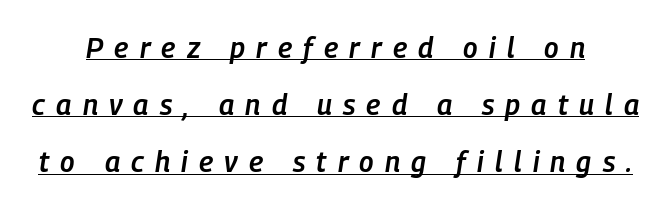
The image shows 28 px semibold, condensed type, italic (leaning right); set loose line spacing (2.04x), unusually wide letter spacing (+0.4 em), underlined; low stroke contrast and a medium x-height.
